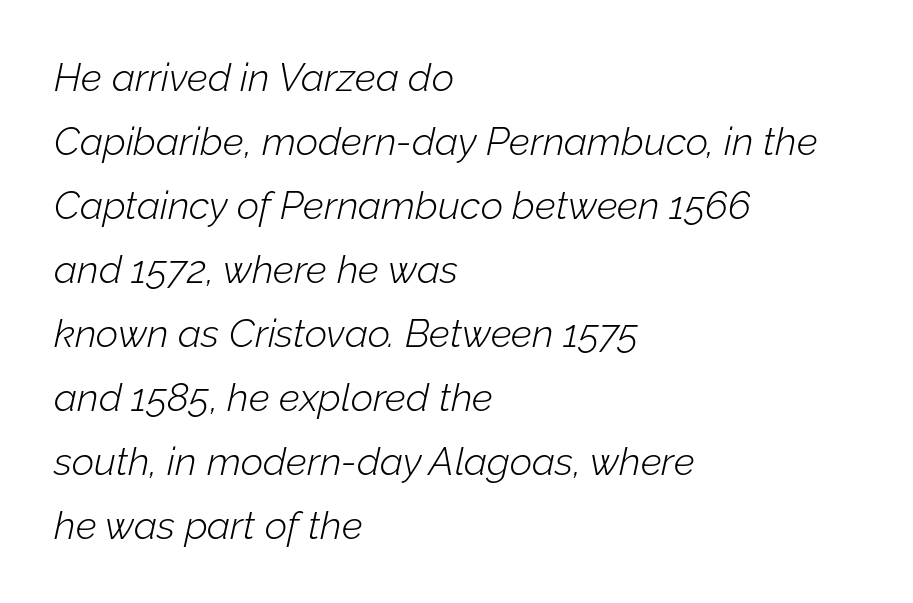
The lettering tilts uniformly, giving the passage an italic look. The space beneath each line is pristine and unruled. Weight: regular or lighter. Evenly set lines give the paragraph a standard silhouette. A classic flush-left, rag-right setting is used for this passage. Spacing verdict: proportional, widths tailored to each character.
